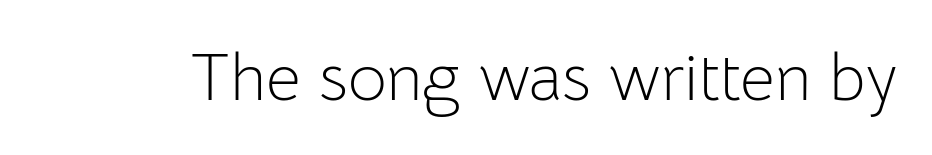
The font is comparable to plain body text, perhaps lighter. Underline: absent. A sans-serif font was chosen for this passage. This is the regular roman posture of the typeface.
